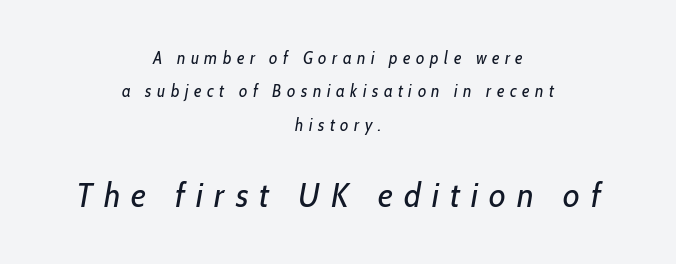
Do the characters align in a grid? No, the font is proportional. The designer dialed line spacing up above the default. Display-style spreading of the glyphs; the letterfit is very open. Reading top to bottom, the characters get bigger at the block break. Decoration check: the copy has no underline. The text block is weighted toward neither margin, spreading evenly from the middle.
